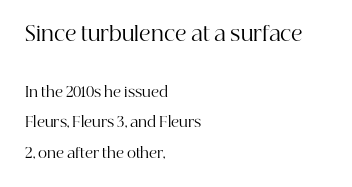
The image shows 20 px text type, upright; set left-aligned, loose line spacing (2.19x), normal letter spacing, not underlined; the first (top) block is 1.43x larger.
